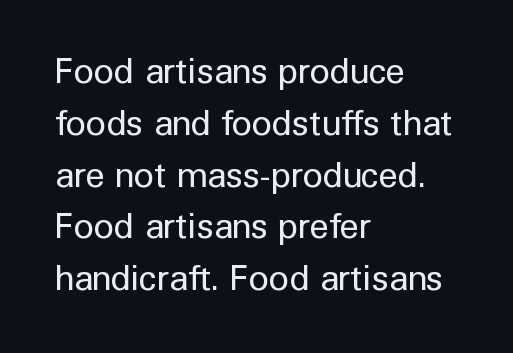
{"serif": "no", "italic": "no", "bold": "no", "weight": "regular", "width": "normal", "stroke_contrast": "low", "x_height": "medium", "monospaced": "no", "underline": "no", "align": "left", "line_spacing": "normal", "line_spacing_ratio": 1.48, "letter_spacing": "normal", "letter_spacing_em": 0.0, "glyph_px": 35}
